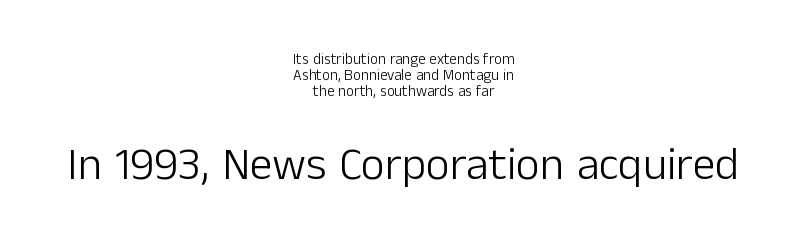
{"serif": "no", "italic": "no", "bold": "no", "weight": "light", "width": "normal", "stroke_contrast": "low", "x_height": "medium", "monospaced": "no", "underline": "no", "align": "center", "line_spacing": "tight", "line_spacing_ratio": 1.06, "letter_spacing": "normal", "letter_spacing_em": 0.0, "larger_block": "second", "size_ratio": 3.07, "glyph_px": 46}
